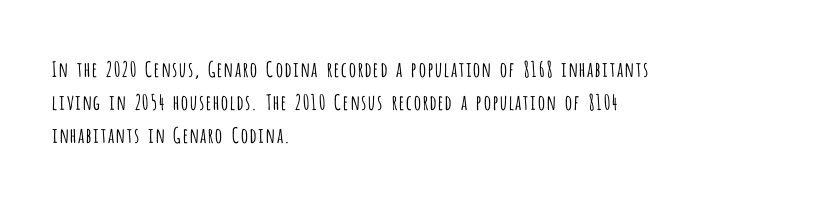
Q: Is the text bold? A: No.
Q: Is the text italic (slanted)? A: No, it is upright.
Q: Is the text underlined? A: No.
Q: How is the paragraph aligned? A: Left-aligned.
Q: Is the spacing between letters normal or unusually wide? A: Normal.
Q: Is the spacing between lines tight, normal or loose? A: Normal.
